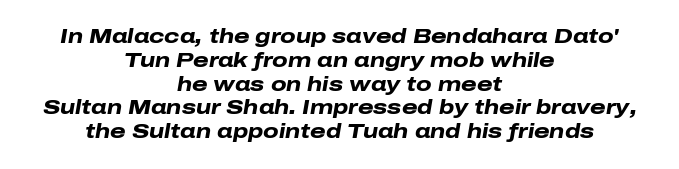
Q: Is the text bold? A: Yes.
Q: Is the text italic (slanted)? A: Yes, it leans right by about 10 degrees.
Q: Is the text underlined? A: No.
Q: How is the paragraph aligned? A: Centered.
Q: Is the spacing between letters normal or unusually wide? A: Normal.
